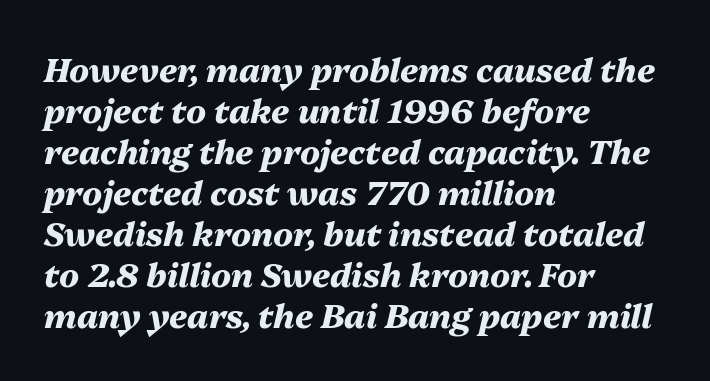
{"italic": "yes", "lean": "right", "slant_degrees": 13, "bold": "yes", "weight": "heavy", "width": "normal", "stroke_contrast": "medium", "x_height": "medium", "monospaced": "no", "underline": "no", "align": "left", "line_spacing_ratio": 1.24, "letter_spacing": "normal", "letter_spacing_em": 0.0, "glyph_px": 33}
